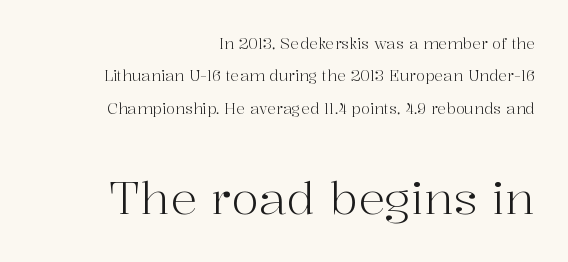
{"serif": "yes", "italic": "no", "bold": "no", "weight": "light", "width": "normal", "stroke_contrast": "high", "x_height": "medium", "monospaced": "no", "underline": "no", "align": "right", "line_spacing": "loose", "line_spacing_ratio": 2.16, "letter_spacing": "normal", "letter_spacing_em": 0.0, "larger_block": "second", "size_ratio": 3.0, "glyph_px": 45}
